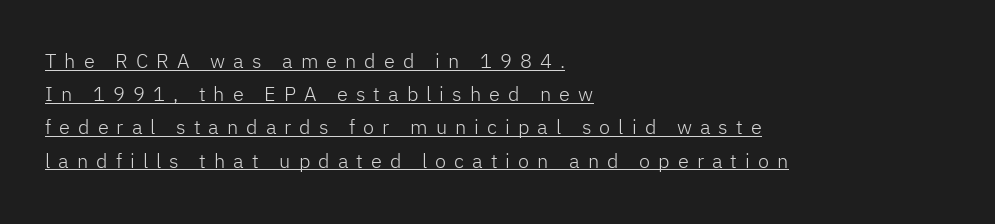
{"italic": "no", "bold": "no", "underline": "yes", "align": "left", "line_spacing": "normal", "line_spacing_ratio": 1.66, "letter_spacing": "wide", "letter_spacing_em": 0.4, "glyph_px": 20}
